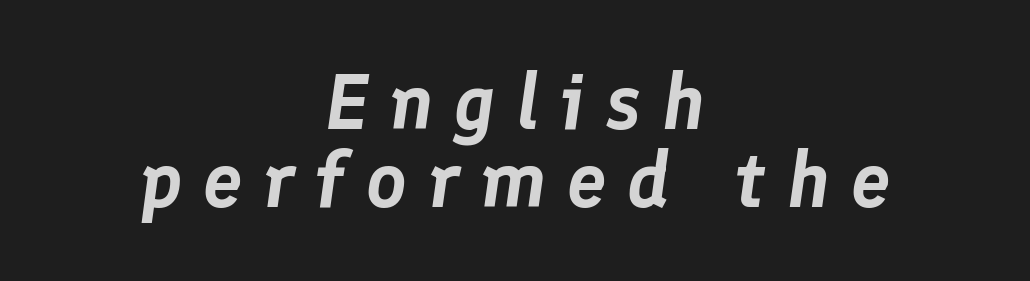
{"italic": "yes", "lean": "right", "slant_degrees": 8, "width": "normal", "stroke_contrast": "low", "x_height": "medium", "monospaced": "no", "underline": "no", "align": "center", "line_spacing": "tight", "line_spacing_ratio": 0.99, "letter_spacing": "wide", "letter_spacing_em": 0.26, "glyph_px": 79}
